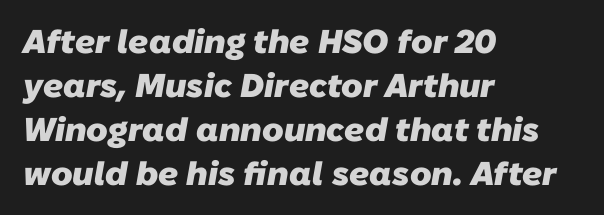
{"serif": "no", "bold": "yes", "weight": "heavy", "width": "normal", "stroke_contrast": "low", "x_height": "medium", "monospaced": "no", "underline": "no", "align": "left", "line_spacing": "normal", "line_spacing_ratio": 1.33, "letter_spacing": "normal", "letter_spacing_em": 0.0, "glyph_px": 33}
